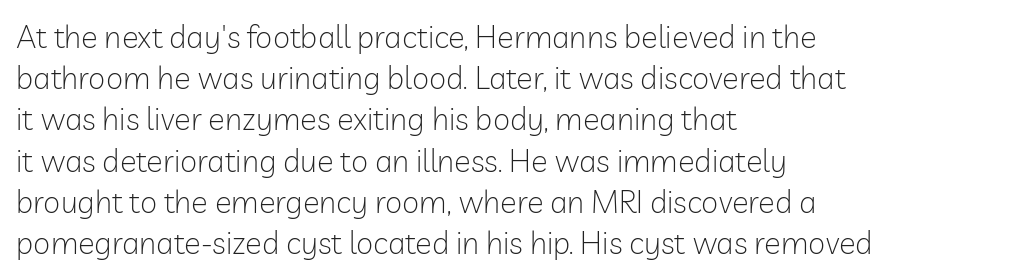
The image shows 31 px light sans-serif type, upright; set left-aligned, normal line spacing (1.33x), normal letter spacing, not underlined; low stroke contrast and a medium x-height.
